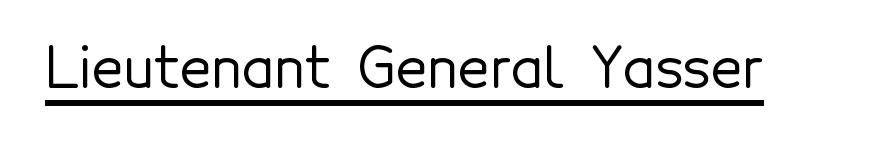
Examine the stroke ends and you'll find no serifs. Nope, not italic — everything's standing straight. Each letter keeps its own natural width here, so spacing adapts to shape. Has an underline been added? It has. How are the letters spaced? Ordinarily, with no added tracking.
